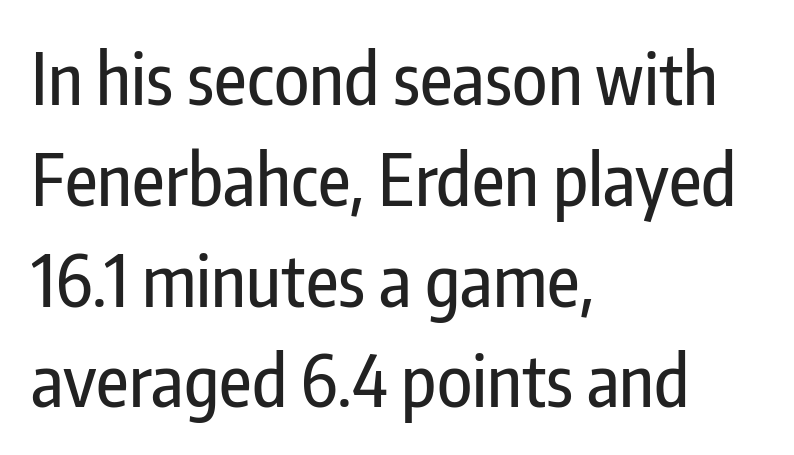
The image shows 71 px condensed sans-serif type, upright; set left-aligned, normal line spacing (1.42x), normal letter spacing, not underlined; low stroke contrast and a medium x-height.
